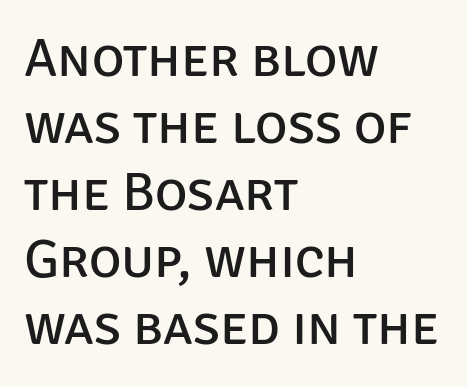
Q: Is the text bold? A: No.
Q: Is the text italic (slanted)? A: No, it is upright.
Q: Is the typeface a serif or a sans-serif typeface? A: Sans-serif.
Q: Is the text underlined? A: No.
Q: How is the paragraph aligned? A: Left-aligned.
Q: Is the spacing between letters normal or unusually wide? A: Normal.
Q: Width (condensed, normal, or wide)? A: Normal.
Q: Stroke contrast? A: Low.
Q: x-height? A: Large.
Q: Monospaced? A: No.
